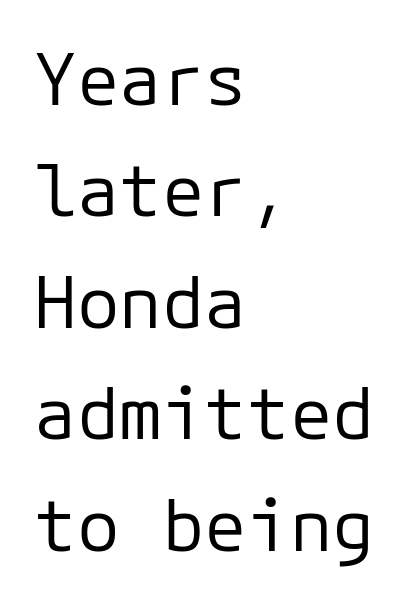
{"serif": "no", "italic": "no", "bold": "no", "weight": "regular", "width": "normal", "stroke_contrast": "low", "x_height": "medium", "monospaced": "yes", "underline": "no", "align": "left", "line_spacing": "normal", "line_spacing_ratio": 1.57, "letter_spacing": "normal", "letter_spacing_em": 0.0, "glyph_px": 71}
